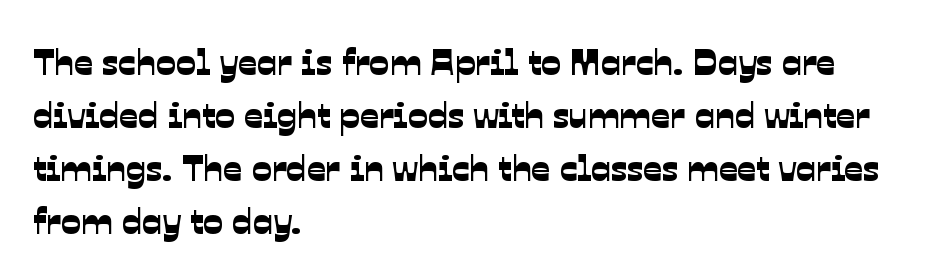
The image shows 37 px sans-serif type; set left-aligned, normal line spacing (1.43x), normal letter spacing, not underlined; low stroke contrast and a medium x-height.
